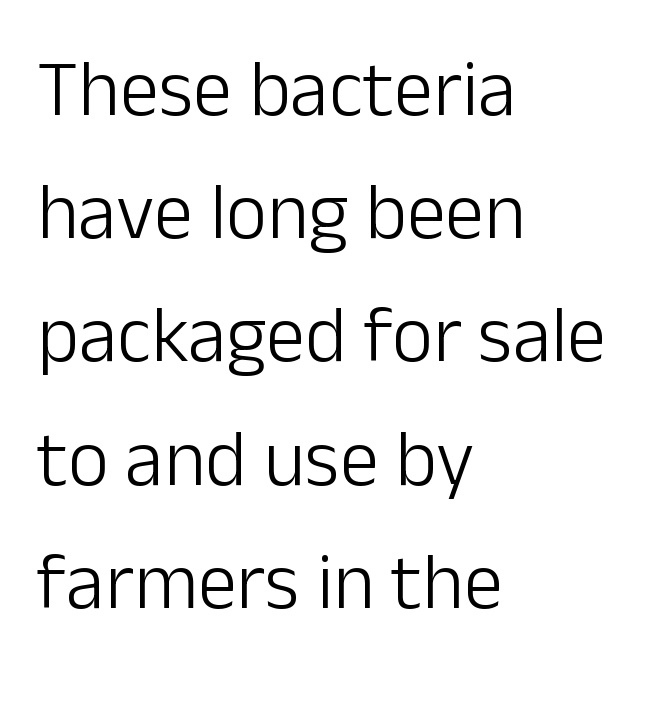
Q: Is the text bold? A: No.
Q: Is the text italic (slanted)? A: No, it is upright.
Q: Is the typeface a serif or a sans-serif typeface? A: Sans-serif.
Q: Is the text underlined? A: No.
Q: How is the paragraph aligned? A: Left-aligned.
Q: Is the spacing between letters normal or unusually wide? A: Normal.
Q: Is the spacing between lines tight, normal or loose? A: Normal.
Q: Width (condensed, normal, or wide)? A: Normal.
Q: Stroke contrast? A: Low.
Q: x-height? A: Medium.
Q: Monospaced? A: No.
